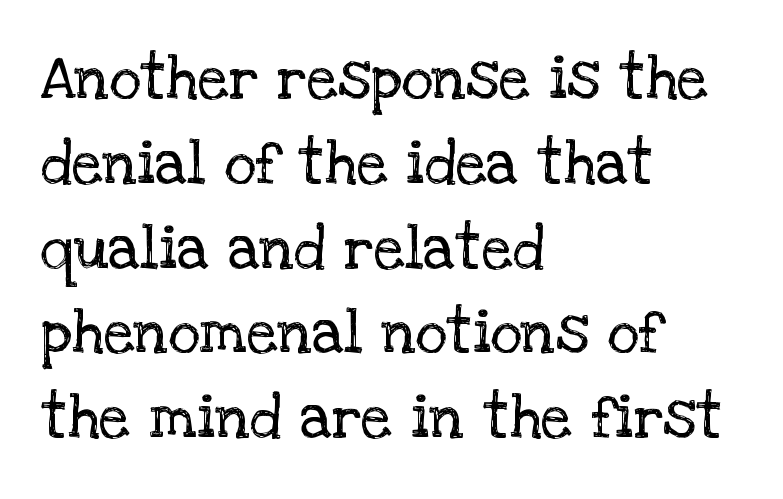
{"serif": "yes", "italic": "no", "bold": "no", "weight": "regular", "width": "normal", "stroke_contrast": "low", "x_height": "large", "monospaced": "no", "underline": "no", "align": "left", "line_spacing": "normal", "line_spacing_ratio": 1.39, "letter_spacing": "normal", "letter_spacing_em": 0.0, "glyph_px": 61}
